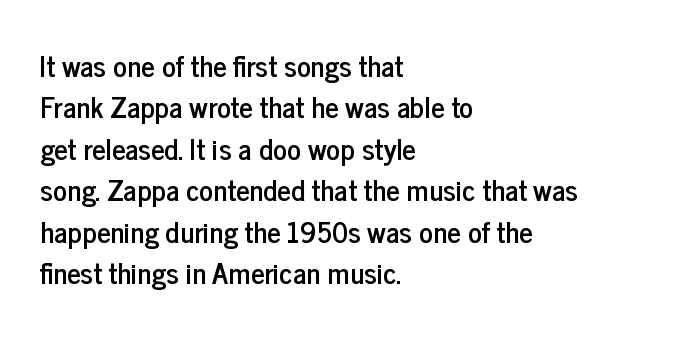
{"serif": "no", "italic": "no", "width": "condensed", "stroke_contrast": "low", "x_height": "medium", "monospaced": "no", "underline": "no", "align": "left", "line_spacing": "normal", "line_spacing_ratio": 1.43, "letter_spacing": "normal", "letter_spacing_em": 0.0, "glyph_px": 29}
